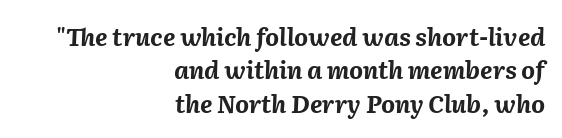
The image shows 24 px bold type, italic (leaning right); set right-aligned, normal line spacing (1.39x), normal letter spacing, not underlined.
